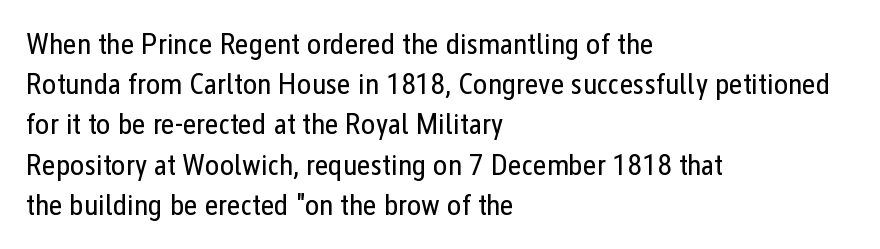
Each letter keeps its own natural width here, so spacing adapts to shape. The paragraph has a hard left edge and a soft right edge. Regular leading. Nothing unusual about the tracking: characters are spaced as the font intends. No letter is thick-stroked: the sample isn't bold.
